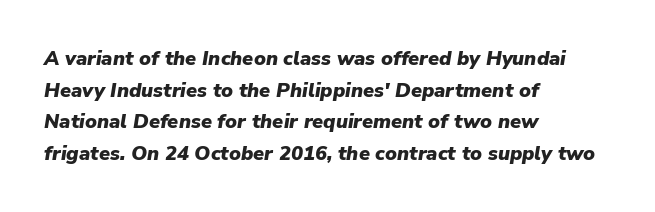
Leftover space on each line is placed entirely after the last word. These lines sit exactly where default settings would place them. Honestly, there is no underline to notice here at all. You could call the tracking neutral — neither tight nor loose. Weight: bold.
